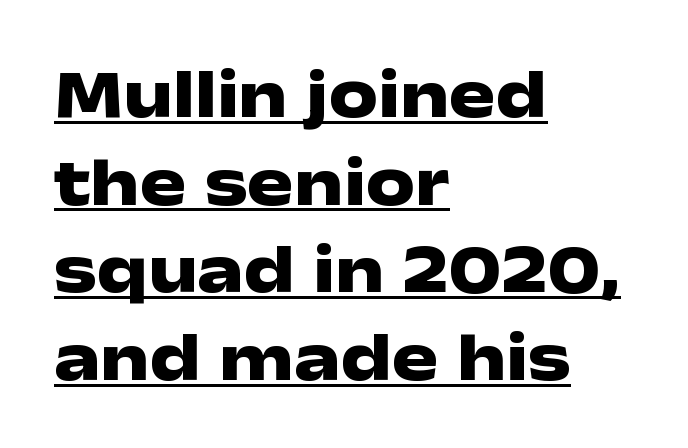
The image shows 69 px heavy, wide sans-serif type, upright; set left-aligned, normal line spacing (1.27x), normal letter spacing, underlined; low stroke contrast and a medium x-height.
